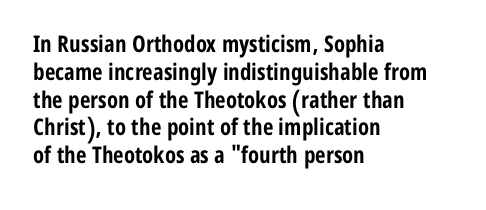
{"italic": "no", "bold": "yes", "underline": "no", "align": "left", "line_spacing_ratio": 1.21, "letter_spacing": "normal", "letter_spacing_em": 0.0, "glyph_px": 23}
